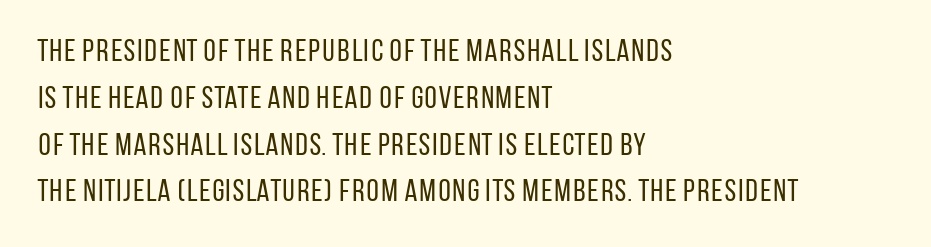
A clean baseline with only descenders dipping below it. Tracking value appears to be zero — textbook default spacing. This is roman type, the default non-slanted kind. All the whitespace from short lines collects on the right. One glance says typical: line gaps are just what's usual.
